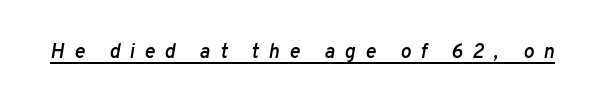
{"italic": "yes", "lean": "right", "slant_degrees": 10, "bold": "semi", "underline": "yes", "letter_spacing": "wide", "letter_spacing_em": 0.49, "glyph_px": 20}
